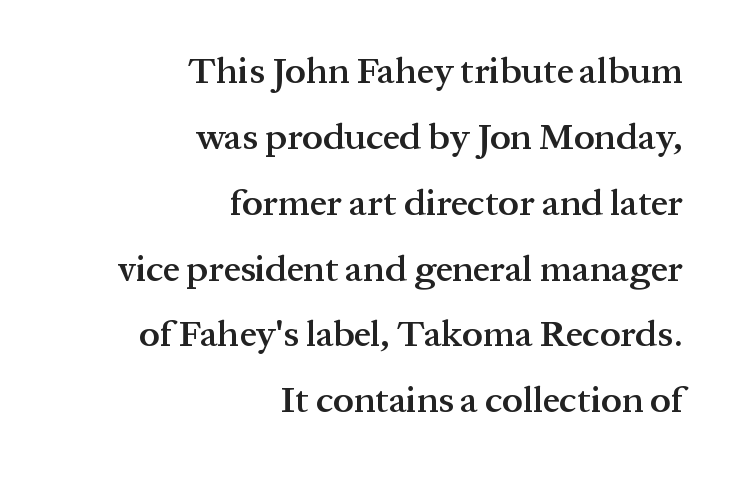
The image shows 37 px semibold serif type, upright; set right-aligned, line spacing 1.78x, normal letter spacing, not underlined; medium stroke contrast and a medium x-height.
